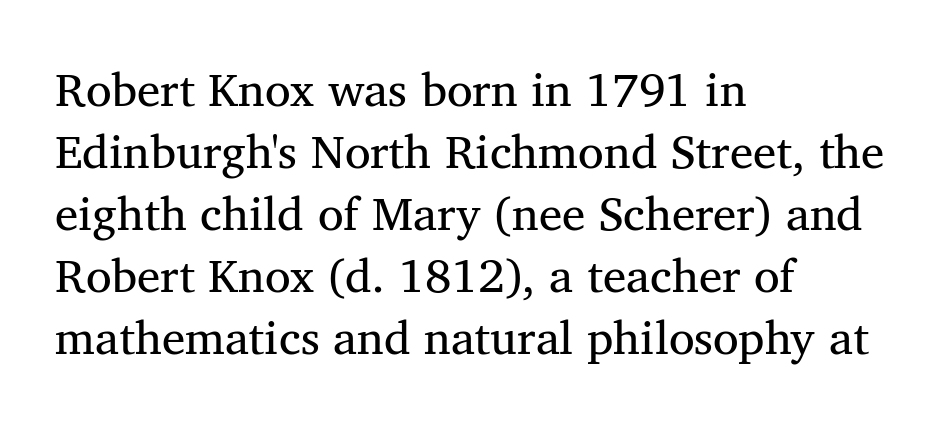
Q: Is the text bold? A: No.
Q: Is the text italic (slanted)? A: No, it is upright.
Q: Is the typeface a serif or a sans-serif typeface? A: Serif.
Q: Is the text underlined? A: No.
Q: How is the paragraph aligned? A: Left-aligned.
Q: Is the spacing between letters normal or unusually wide? A: Normal.
Q: Is the spacing between lines tight, normal or loose? A: Normal.
Q: Width (condensed, normal, or wide)? A: Normal.
Q: Stroke contrast? A: Medium.
Q: x-height? A: Medium.
Q: Monospaced? A: No.
